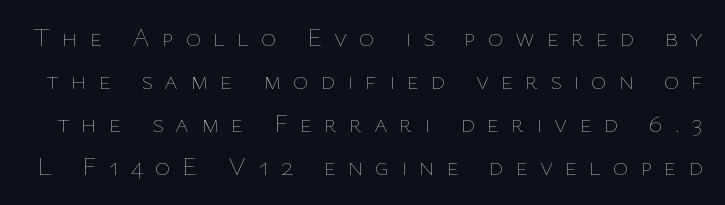
The image shows 26 px text type, upright; set normal line spacing (1.65x), unusually wide letter spacing (+0.46 em), not underlined.
